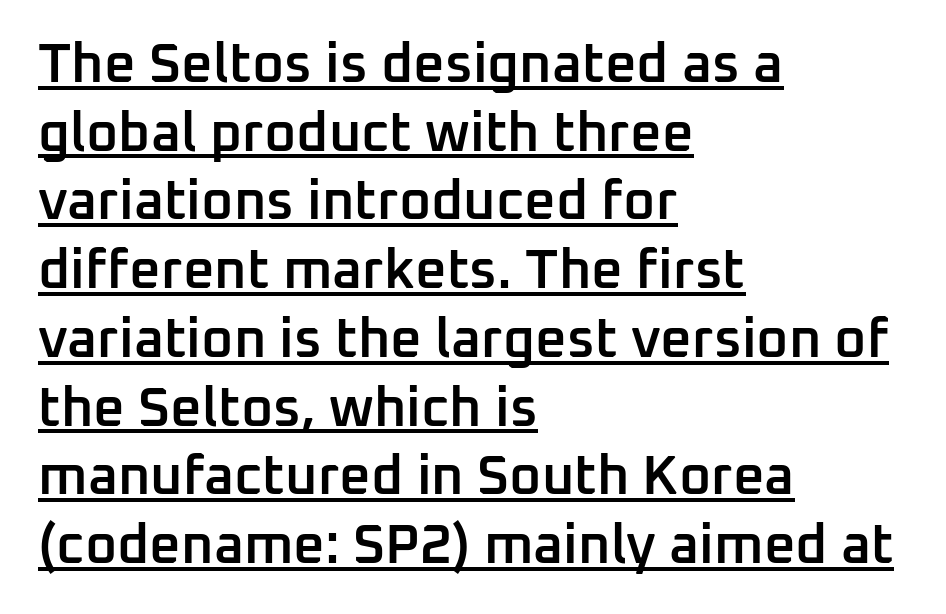
Q: Is the text bold? A: Semi-bold.
Q: Is the text italic (slanted)? A: No, it is upright.
Q: Is the typeface a serif or a sans-serif typeface? A: Sans-serif.
Q: Is the text underlined? A: Yes.
Q: How is the paragraph aligned? A: Left-aligned.
Q: Is the spacing between letters normal or unusually wide? A: Normal.
Q: Is the spacing between lines tight, normal or loose? A: Normal.
Q: Width (condensed, normal, or wide)? A: Normal.
Q: Stroke contrast? A: Low.
Q: x-height? A: Medium.
Q: Monospaced? A: No.
